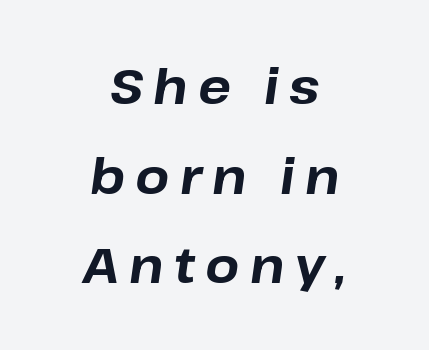
The image shows 49 px bold type, italic (leaning right); set centered, line spacing 1.83x, unusually wide letter spacing (+0.21 em), not underlined; low stroke contrast and a medium x-height.
